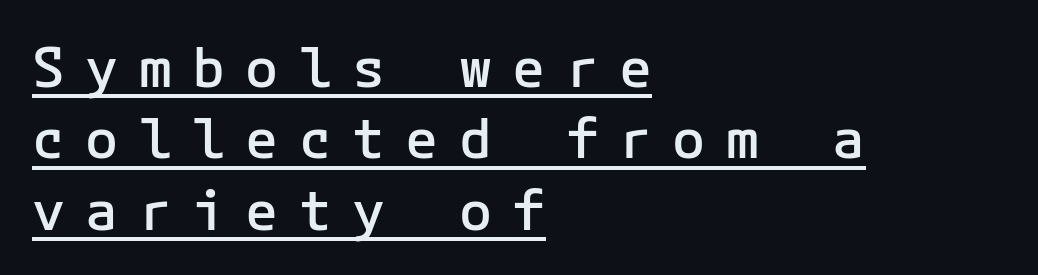
Looks like someone drew a line under every word here. No italicization has been applied; the sample stays upright. Words appear elongated and porous because spacing is wide. All the whitespace from short lines collects on the right.
